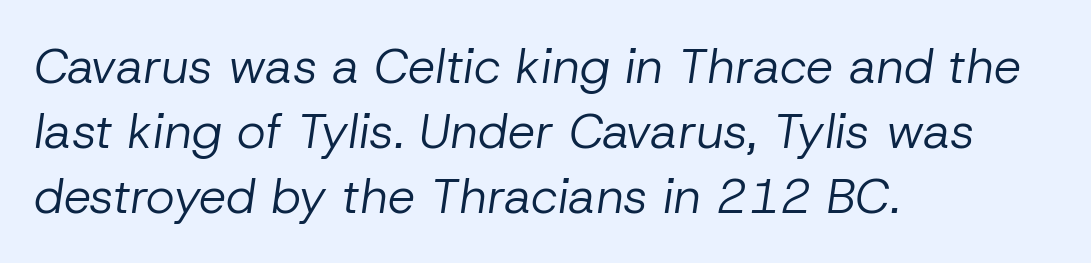
{"italic": "yes", "lean": "right", "slant_degrees": 8, "bold": "no", "weight": "regular", "width": "normal", "stroke_contrast": "low", "x_height": "medium", "monospaced": "no", "underline": "no", "align": "left", "line_spacing": "normal", "line_spacing_ratio": 1.33, "letter_spacing": "normal", "letter_spacing_em": 0.0, "glyph_px": 49}
